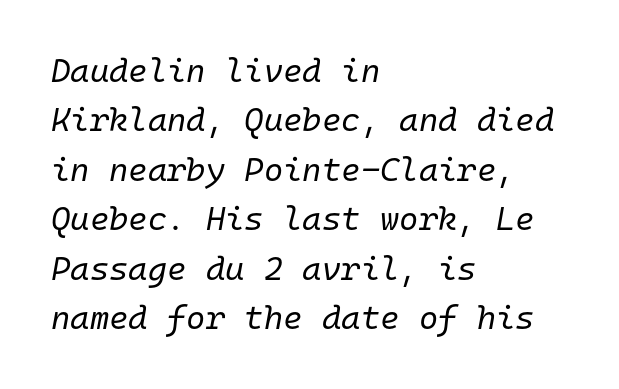
The image shows 33 px regular-weight type, italic (leaning right), monospaced; set left-aligned, normal line spacing (1.5x), normal letter spacing, not underlined; low stroke contrast and a medium x-height.
